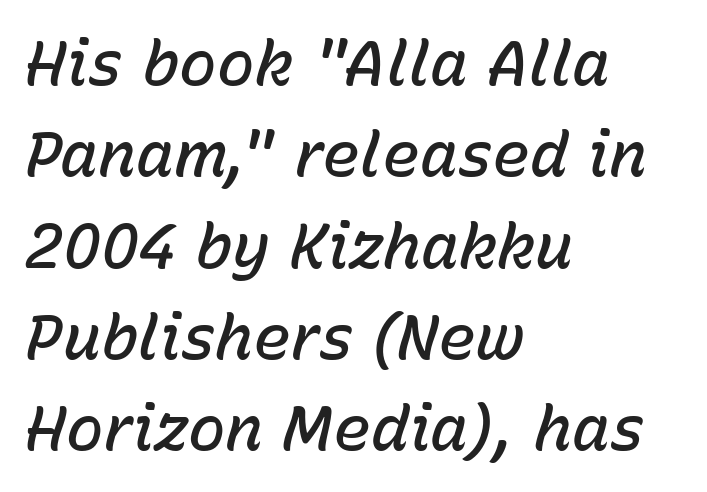
How are the letters spaced? Ordinarily, with no added tracking. This sample keeps an unexceptional amount of space between lines. Every letter is mildly thick-stroked: semibold rather than bold. Proportional: the letters do not fall into vertical columns. The strip under each line holds only bare page.
